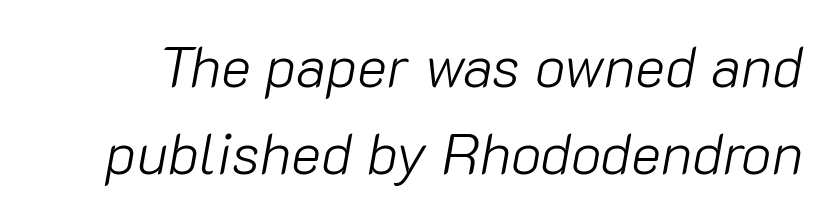
The image shows 57 px light type, italic (leaning right); set normal line spacing (1.52x), normal letter spacing, not underlined; low stroke contrast and a medium x-height.
